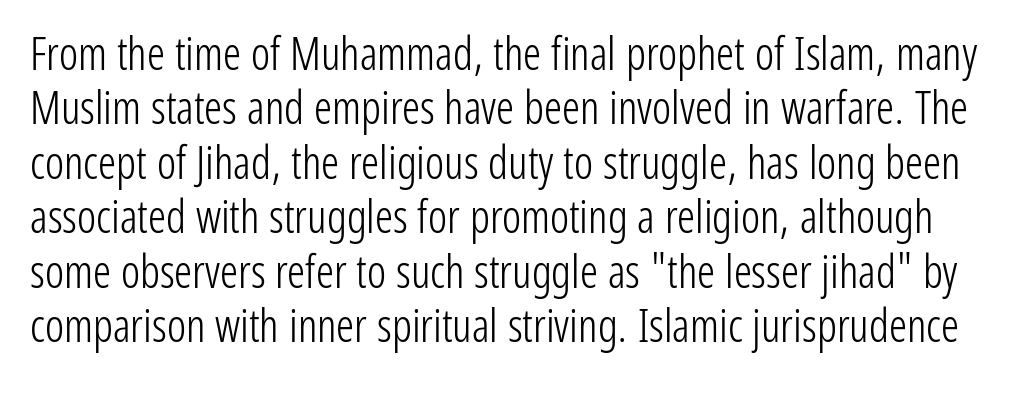
The image shows 45 px light, condensed sans-serif type, upright; set line spacing 1.21x, normal letter spacing, not underlined; low stroke contrast and a medium x-height.
